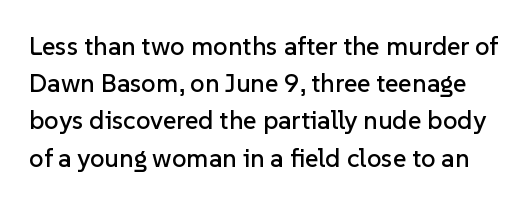
One glance says typical: line gaps are just what's usual. Check the space under the baseline: it is left empty. Inter-character spacing is left at the font's built-in metrics. Tall strokes in this sample are plumb rather than angled.
